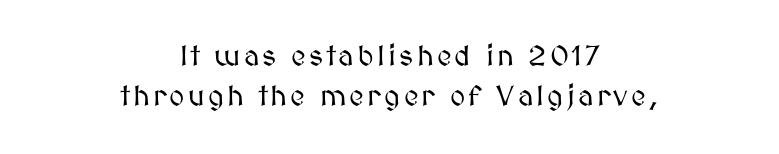
Plain, unruled lines of type. A typesetter would mark this as roman, not italic. Both edges are ragged and mirror each other, which tells us the setting is centered. Proportional: the letters do not fall into vertical columns.
